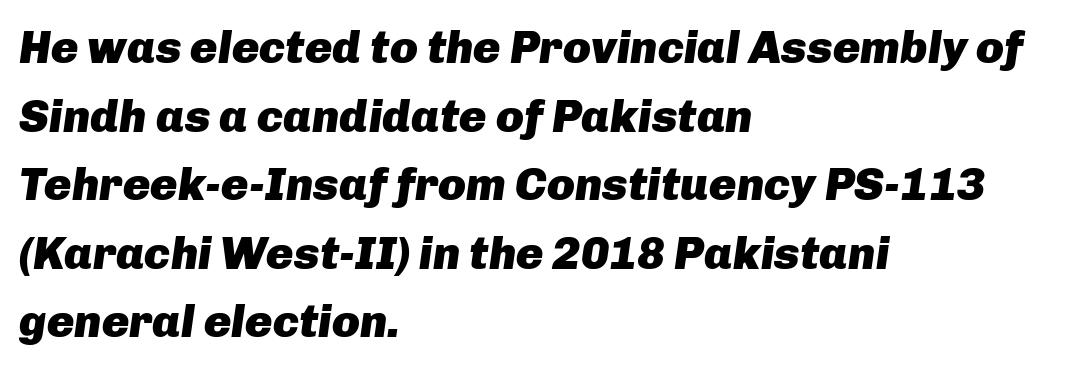
Q: Is the text bold? A: Yes.
Q: Is the text italic (slanted)? A: Yes, it leans right by about 8 degrees.
Q: Is the text underlined? A: No.
Q: How is the paragraph aligned? A: Left-aligned.
Q: Is the spacing between letters normal or unusually wide? A: Normal.
Q: Is the spacing between lines tight, normal or loose? A: Normal.
Q: Width (condensed, normal, or wide)? A: Normal.
Q: Stroke contrast? A: Low.
Q: x-height? A: Medium.
Q: Monospaced? A: No.
